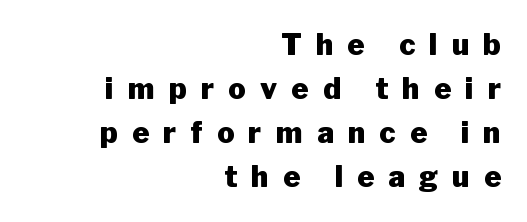
Q: Is the text bold? A: Yes.
Q: Is the text italic (slanted)? A: No, it is upright.
Q: Is the typeface a serif or a sans-serif typeface? A: Sans-serif.
Q: Is the text underlined? A: No.
Q: How is the paragraph aligned? A: Right-aligned.
Q: Is the spacing between letters normal or unusually wide? A: Unusually wide.
Q: Is the spacing between lines tight, normal or loose? A: Normal.
Q: Width (condensed, normal, or wide)? A: Normal.
Q: Stroke contrast? A: Low.
Q: x-height? A: Medium.
Q: Monospaced? A: No.
